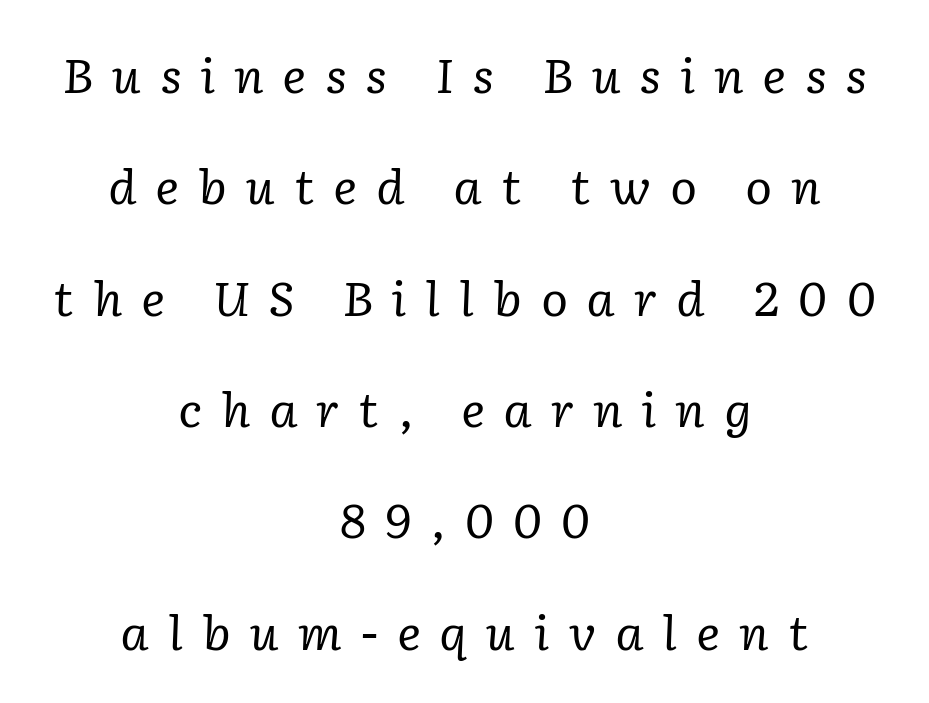
{"serif": "yes", "italic": "yes", "lean": "right", "slant_degrees": 2, "bold": "no", "weight": "regular", "width": "normal", "stroke_contrast": "low", "x_height": "medium", "monospaced": "no", "underline": "no", "align": "center", "line_spacing": "loose", "line_spacing_ratio": 2.42, "letter_spacing": "wide", "letter_spacing_em": 0.4, "glyph_px": 46}
